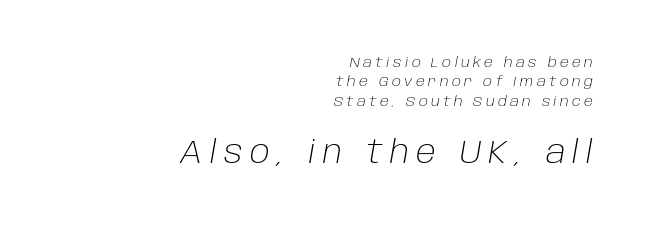
Q: Is the text bold? A: No.
Q: Is the text italic (slanted)? A: Yes, it leans right by about 10 degrees.
Q: Is the text underlined? A: No.
Q: How is the paragraph aligned? A: Right-aligned.
Q: Is the spacing between letters normal or unusually wide? A: Unusually wide.
Q: Is the spacing between lines tight, normal or loose? A: Normal.
Q: Which block of text is set in a larger size, the first (top) or the second (bottom)? A: The second (bottom) one.
Q: Width (condensed, normal, or wide)? A: Normal.
Q: Stroke contrast? A: Low.
Q: x-height? A: Large.
Q: Monospaced? A: No.
